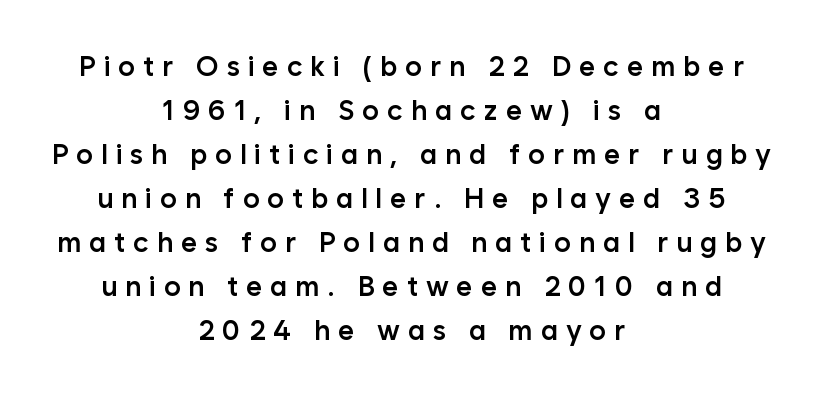
Q: Is the text bold? A: Semi-bold.
Q: Is the text italic (slanted)? A: No, it is upright.
Q: Is the typeface a serif or a sans-serif typeface? A: Sans-serif.
Q: Is the text underlined? A: No.
Q: How is the paragraph aligned? A: Centered.
Q: Is the spacing between letters normal or unusually wide? A: Unusually wide.
Q: Is the spacing between lines tight, normal or loose? A: Normal.
Q: Width (condensed, normal, or wide)? A: Normal.
Q: Stroke contrast? A: Low.
Q: x-height? A: Medium.
Q: Monospaced? A: No.
